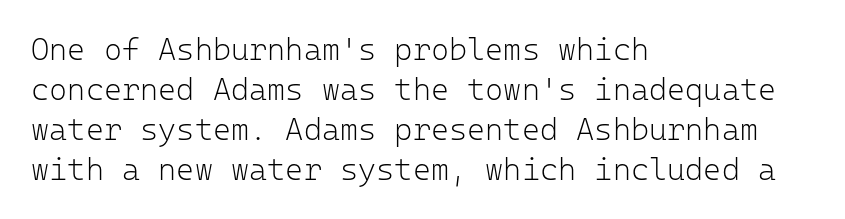
Q: Is the text bold? A: No.
Q: Is the text italic (slanted)? A: No, it is upright.
Q: Is the typeface a serif or a sans-serif typeface? A: Sans-serif.
Q: Is the text underlined? A: No.
Q: How is the paragraph aligned? A: Left-aligned.
Q: Is the spacing between letters normal or unusually wide? A: Normal.
Q: Is the spacing between lines tight, normal or loose? A: Normal.
Q: Width (condensed, normal, or wide)? A: Normal.
Q: Stroke contrast? A: Low.
Q: x-height? A: Medium.
Q: Monospaced? A: Yes.
